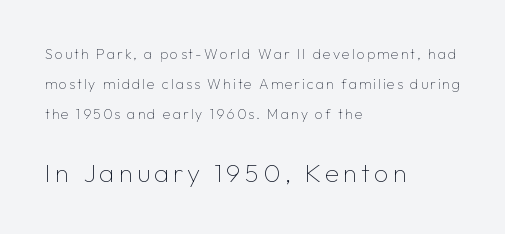
{"italic": "no", "bold": "no", "underline": "no", "align": "left", "line_spacing": "loose", "line_spacing_ratio": 2.14, "larger_block": "second", "size_ratio": 1.86, "glyph_px": 26}
